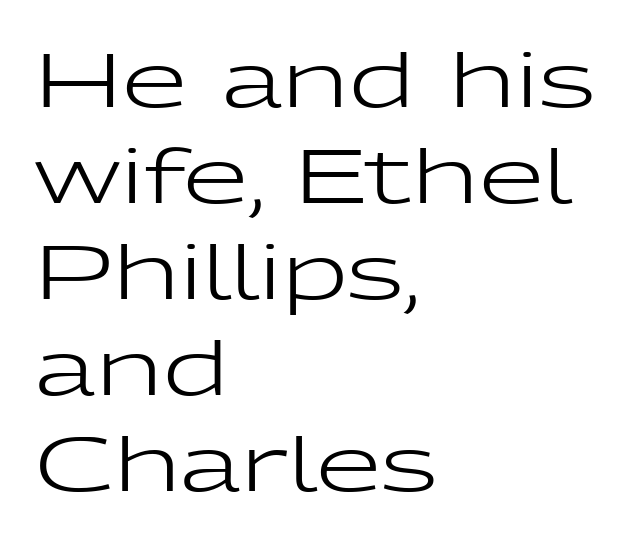
{"serif": "no", "italic": "no", "bold": "no", "weight": "regular", "width": "wide", "stroke_contrast": "low", "x_height": "medium", "monospaced": "no", "underline": "no", "align": "left", "line_spacing": "normal", "line_spacing_ratio": 1.28, "letter_spacing": "normal", "letter_spacing_em": 0.0, "glyph_px": 75}
